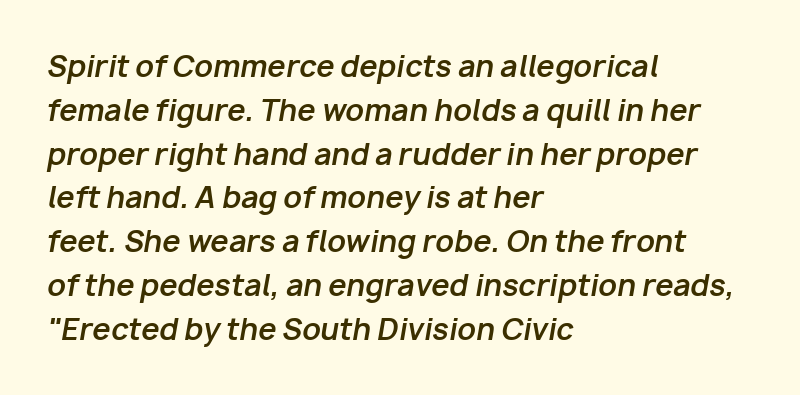
Q: Is the text bold? A: Yes.
Q: Is the text italic (slanted)? A: Yes, it leans right by about 10 degrees.
Q: Is the text underlined? A: No.
Q: How is the paragraph aligned? A: Left-aligned.
Q: Is the spacing between letters normal or unusually wide? A: Normal.
Q: Is the spacing between lines tight, normal or loose? A: Normal.
Q: Width (condensed, normal, or wide)? A: Normal.
Q: Stroke contrast? A: Low.
Q: x-height? A: Medium.
Q: Monospaced? A: No.
